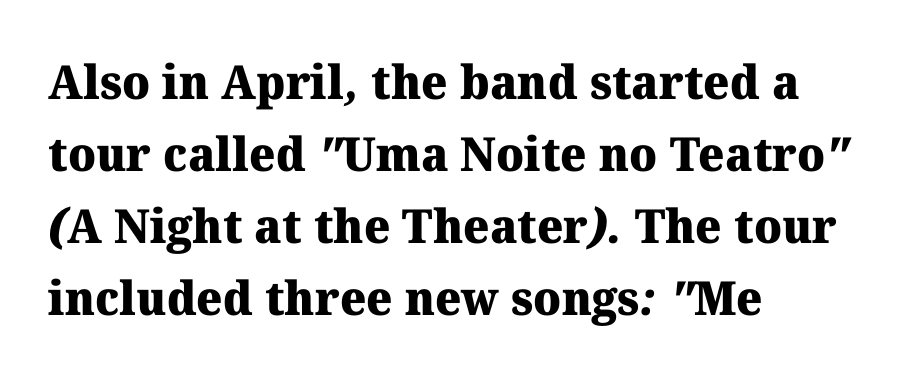
Q: Is the text bold? A: Yes.
Q: Is the typeface a serif or a sans-serif typeface? A: Serif.
Q: Is the text underlined? A: No.
Q: How is the paragraph aligned? A: Left-aligned.
Q: Is the spacing between letters normal or unusually wide? A: Normal.
Q: Is the spacing between lines tight, normal or loose? A: Normal.
Q: Width (condensed, normal, or wide)? A: Normal.
Q: Stroke contrast? A: Medium.
Q: x-height? A: Medium.
Q: Monospaced? A: No.
